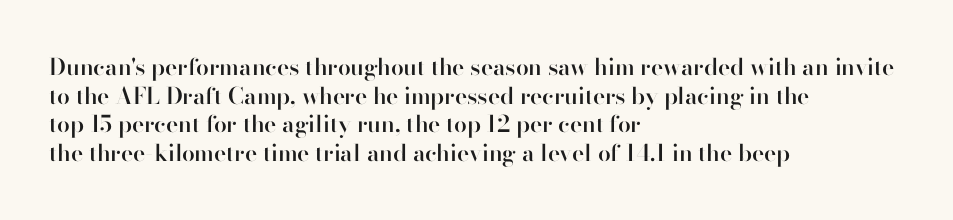
The image shows 23 px text type, upright; set left-aligned, line spacing 1.24x, normal letter spacing, not underlined.
